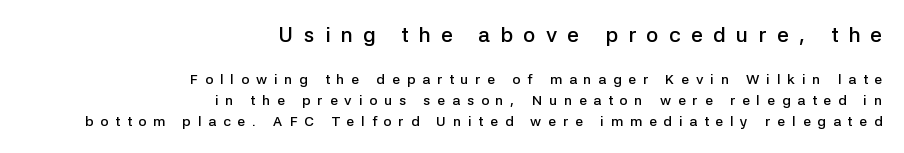
Rows of type keep a routine distance in the vertical direction. Compared with an ordinary text face, these strokes are moderately heavier — a semibold. Whoever set this made the first block the dominant, larger element. The lettering holds an erect, upright posture throughout.
